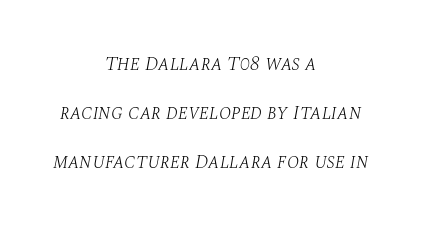
Q: Is the text bold? A: No.
Q: Is the text italic (slanted)? A: Yes, it leans right by about 10 degrees.
Q: Is the text underlined? A: No.
Q: How is the paragraph aligned? A: Centered.
Q: Is the spacing between letters normal or unusually wide? A: Normal.
Q: Is the spacing between lines tight, normal or loose? A: Loose.
